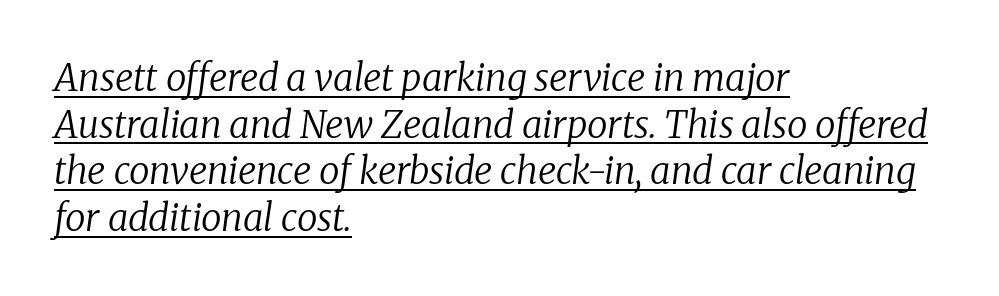
Q: Is the text bold? A: No.
Q: Is the text italic (slanted)? A: Yes, it leans right by about 8 degrees.
Q: Is the typeface a serif or a sans-serif typeface? A: Serif.
Q: Is the text underlined? A: Yes.
Q: How is the paragraph aligned? A: Left-aligned.
Q: Is the spacing between letters normal or unusually wide? A: Normal.
Q: Is the spacing between lines tight, normal or loose? A: Normal.
Q: Width (condensed, normal, or wide)? A: Normal.
Q: Stroke contrast? A: Low.
Q: x-height? A: Medium.
Q: Monospaced? A: No.
